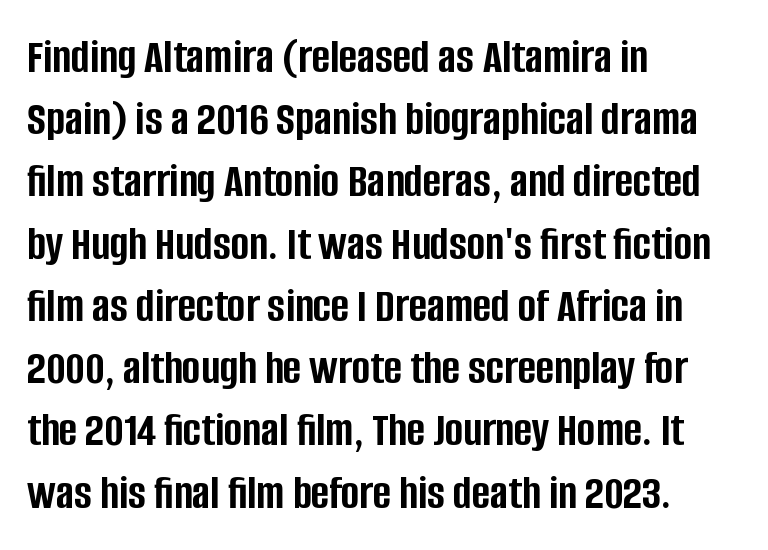
Default kerning and tracking; the words read as compact shapes. The leading is moderate, giving the passage an even texture. The strip under each line holds only bare page. Looks like regular typesetting: each glyph gets only the width it needs. Each letter's strokes conclude bluntly, with no projecting serifs. Which margin do the lines hug? The left one — the right edge is uneven.
